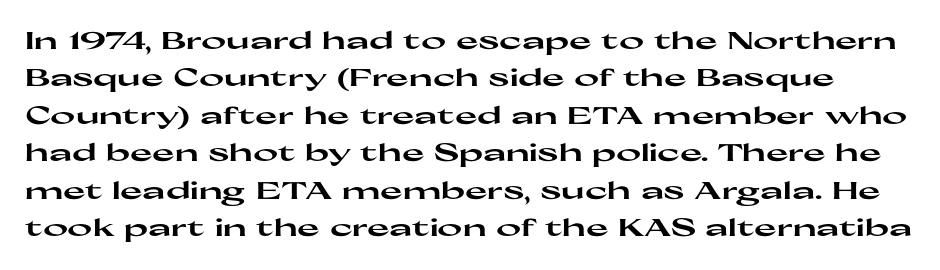
{"italic": "no", "bold": "yes", "underline": "no", "line_spacing": "normal", "line_spacing_ratio": 1.56, "letter_spacing": "normal", "letter_spacing_em": 0.0, "glyph_px": 24}
